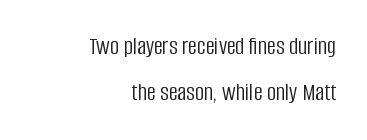
The image shows 25 px text type, upright; set right-aligned, line spacing 1.85x, normal letter spacing, not underlined.
